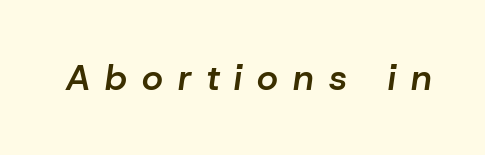
Q: Is the text bold? A: Semi-bold.
Q: Is the text italic (slanted)? A: Yes, it leans right by about 8 degrees.
Q: Is the text underlined? A: No.
Q: Is the spacing between letters normal or unusually wide? A: Unusually wide.
Q: Width (condensed, normal, or wide)? A: Normal.
Q: Stroke contrast? A: Low.
Q: x-height? A: Medium.
Q: Monospaced? A: No.
